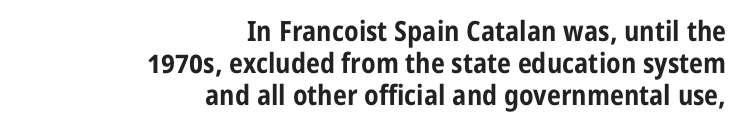
Regarding leading, the lines here are crowded together. The passage shown is typed in a proportional face where columns would drift. Is there any slant? The stems are plumb. Descender tails drop into unmarked territory.
